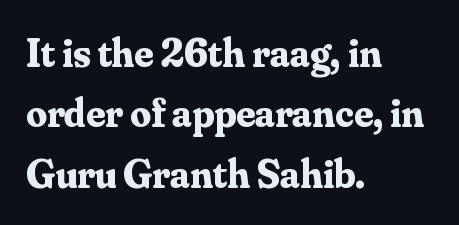
The image shows 41 px bold serif type, upright; set left-aligned, normal line spacing (1.47x), normal letter spacing, not underlined; medium stroke contrast and a small x-height.
